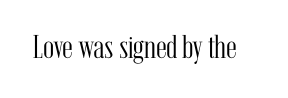
Spacing between characters is what you'd get straight out of the box. Varying glyph widths throughout — classic text-font behaviour. The letters carry serifs — small finishing strokes at the ends of their stems. Only glyphs here, with clear space below each row.
